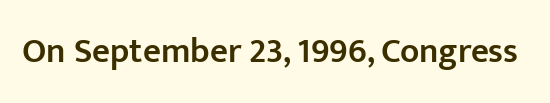
Q: Is the text bold? A: Semi-bold.
Q: Is the text italic (slanted)? A: No, it is upright.
Q: Is the typeface a serif or a sans-serif typeface? A: Sans-serif.
Q: Is the text underlined? A: No.
Q: Is the spacing between letters normal or unusually wide? A: Normal.
Q: Width (condensed, normal, or wide)? A: Normal.
Q: Stroke contrast? A: Low.
Q: x-height? A: Medium.
Q: Monospaced? A: No.
